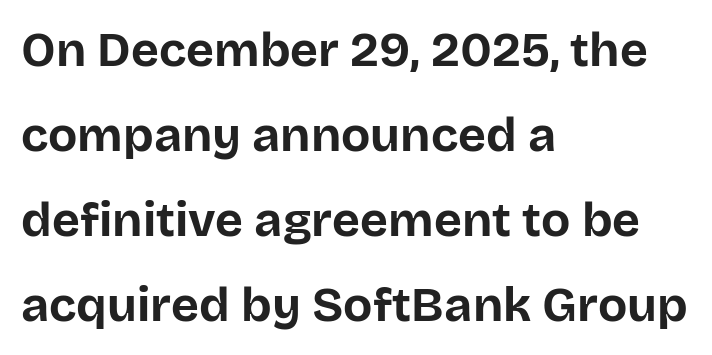
Q: Is the text bold? A: Yes.
Q: Is the text italic (slanted)? A: No, it is upright.
Q: Is the typeface a serif or a sans-serif typeface? A: Sans-serif.
Q: Is the text underlined? A: No.
Q: How is the paragraph aligned? A: Left-aligned.
Q: Is the spacing between letters normal or unusually wide? A: Normal.
Q: Width (condensed, normal, or wide)? A: Normal.
Q: Stroke contrast? A: Low.
Q: x-height? A: Large.
Q: Monospaced? A: No.
